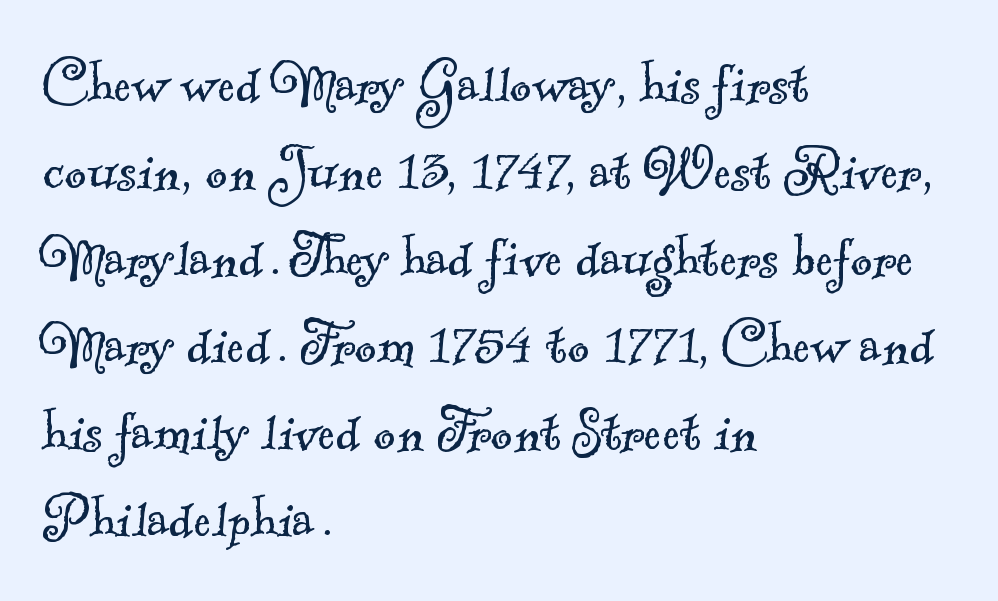
{"serif": "yes", "bold": "no", "weight": "light", "width": "normal", "x_height": "small", "monospaced": "no", "underline": "no", "align": "left", "line_spacing": "normal", "line_spacing_ratio": 1.3, "letter_spacing": "normal", "letter_spacing_em": 0.0, "glyph_px": 67}
